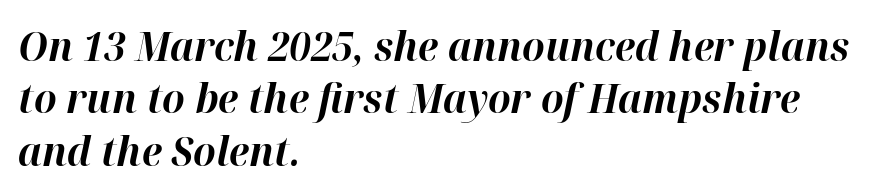
Has an underline been added? It has not. The whole block is typeset with a tilt. Heavy, bold letterforms. Does the copy run flush right? No — it runs flush left. Evenly set lines give the paragraph a standard silhouette.
